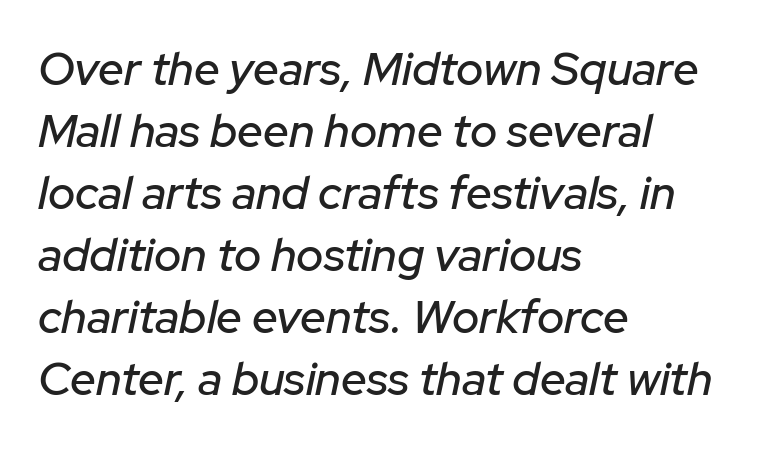
The image shows 46 px text type, italic (leaning right); set left-aligned, normal line spacing (1.35x), normal letter spacing, not underlined; low stroke contrast and a medium x-height.
